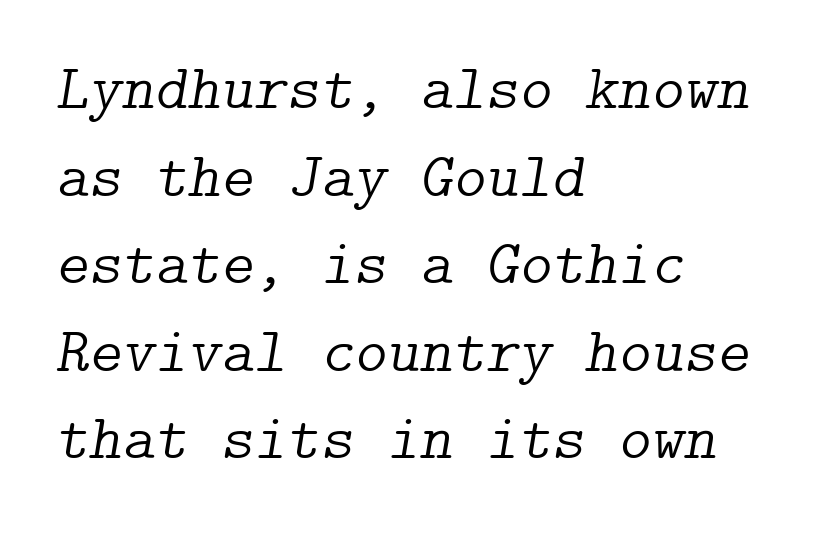
The rendering shows small feet on the letterforms — a serif design. Spacing between characters is what you'd get straight out of the box. These lines are set flush left with a ragged right edge. The face used here has a pronounced slope to its letters. Think standard paragraph weight, or any step lighter than that.
